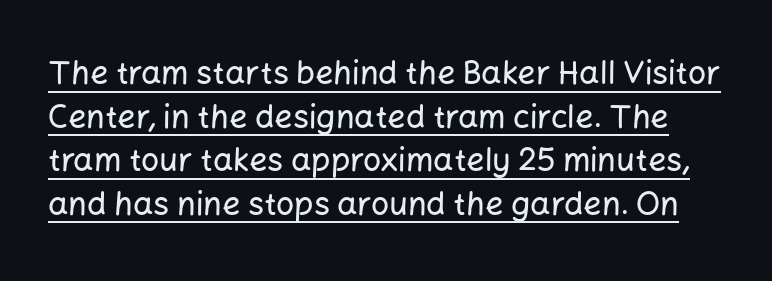
The image shows 32 px sans-serif type, upright; set normal line spacing (1.36x), normal letter spacing, underlined; low stroke contrast and a medium x-height.
